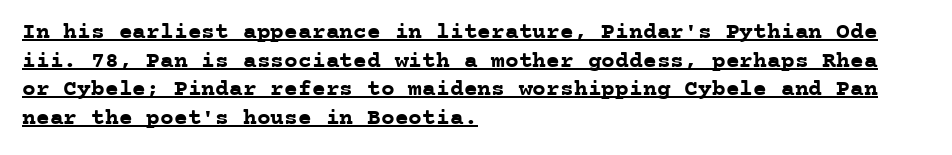
Q: Is the text bold? A: Yes.
Q: Is the text italic (slanted)? A: No, it is upright.
Q: Is the text underlined? A: Yes.
Q: How is the paragraph aligned? A: Left-aligned.
Q: Is the spacing between letters normal or unusually wide? A: Normal.
Q: Is the spacing between lines tight, normal or loose? A: Normal.
